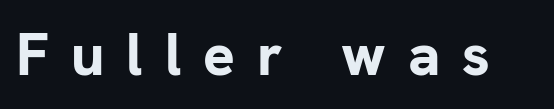
{"serif": "no", "italic": "no", "bold": "yes", "weight": "bold", "width": "normal", "stroke_contrast": "low", "x_height": "medium", "monospaced": "no", "underline": "no", "letter_spacing": "wide", "letter_spacing_em": 0.37, "glyph_px": 59}
